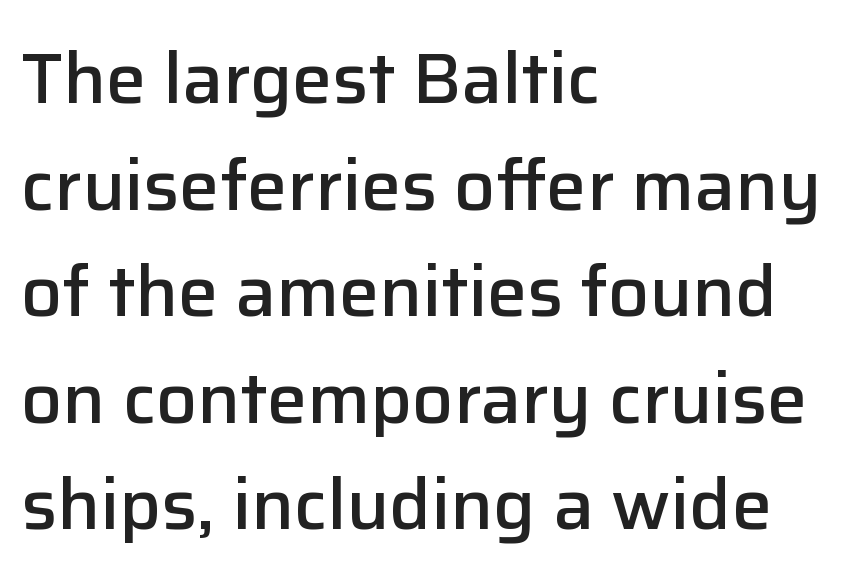
Q: Is the text bold? A: Semi-bold.
Q: Is the text italic (slanted)? A: No, it is upright.
Q: Is the typeface a serif or a sans-serif typeface? A: Sans-serif.
Q: Is the text underlined? A: No.
Q: How is the paragraph aligned? A: Left-aligned.
Q: Is the spacing between letters normal or unusually wide? A: Normal.
Q: Is the spacing between lines tight, normal or loose? A: Normal.
Q: Width (condensed, normal, or wide)? A: Normal.
Q: Stroke contrast? A: Low.
Q: x-height? A: Medium.
Q: Monospaced? A: No.
